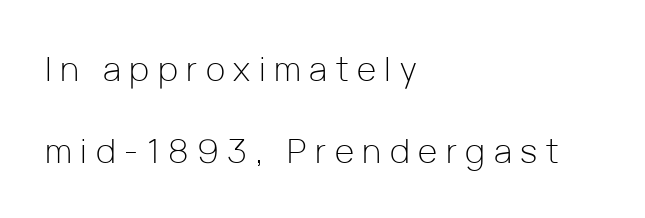
The image shows 33 px light sans-serif type, upright; set left-aligned, loose line spacing (2.47x), unusually wide letter spacing (+0.26 em), not underlined; low stroke contrast and a medium x-height.
